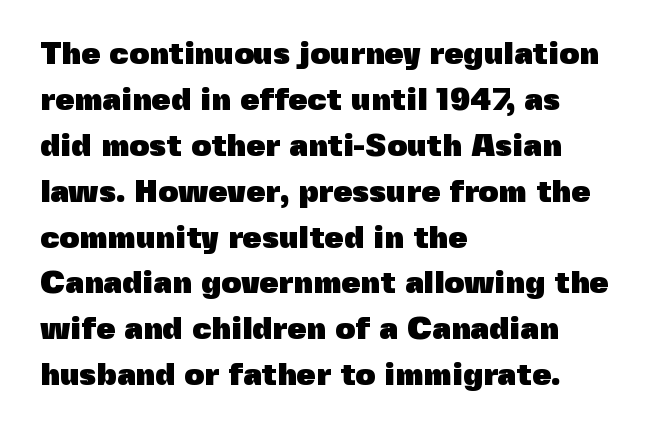
Q: Is the text bold? A: Yes.
Q: Is the text italic (slanted)? A: No, it is upright.
Q: Is the typeface a serif or a sans-serif typeface? A: Sans-serif.
Q: Is the text underlined? A: No.
Q: How is the paragraph aligned? A: Left-aligned.
Q: Is the spacing between letters normal or unusually wide? A: Normal.
Q: Is the spacing between lines tight, normal or loose? A: Normal.
Q: Width (condensed, normal, or wide)? A: Normal.
Q: x-height? A: Medium.
Q: Monospaced? A: No.
